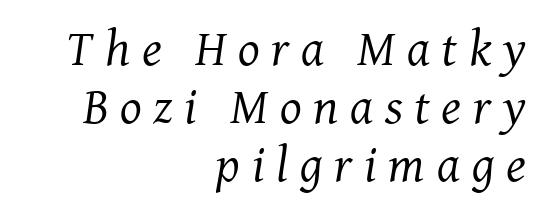
The image shows 51 px regular-weight serif type, italic (leaning right); set right-aligned, tight line spacing (1.14x), unusually wide letter spacing (+0.23 em), not underlined; medium stroke contrast and a medium x-height.
